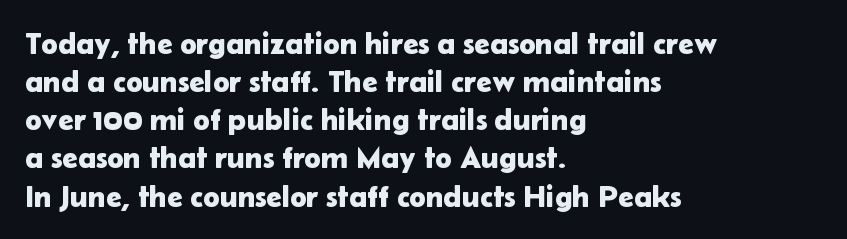
The image shows 31 px sans-serif type, upright; set left-aligned, line spacing 1.23x, normal letter spacing, not underlined; low stroke contrast and a medium x-height.
